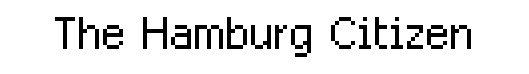
The image shows 64 px light, condensed sans-serif type, upright; set normal letter spacing, not underlined; low stroke contrast and a medium x-height.
